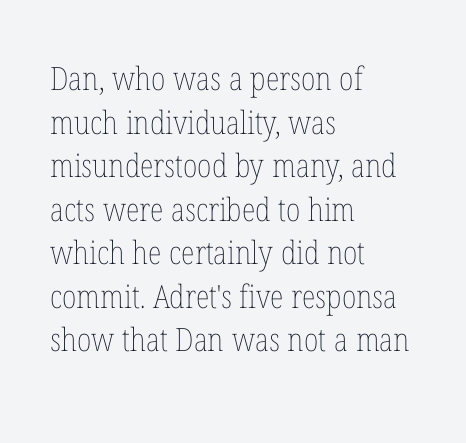
Ordinary non-slanted type is in use. The gaps between neighbouring characters are ordinary and unremarkable. The strip under each line holds only bare page. Casual observation: everything's shoved over to the left. Line spacing here is normal.
